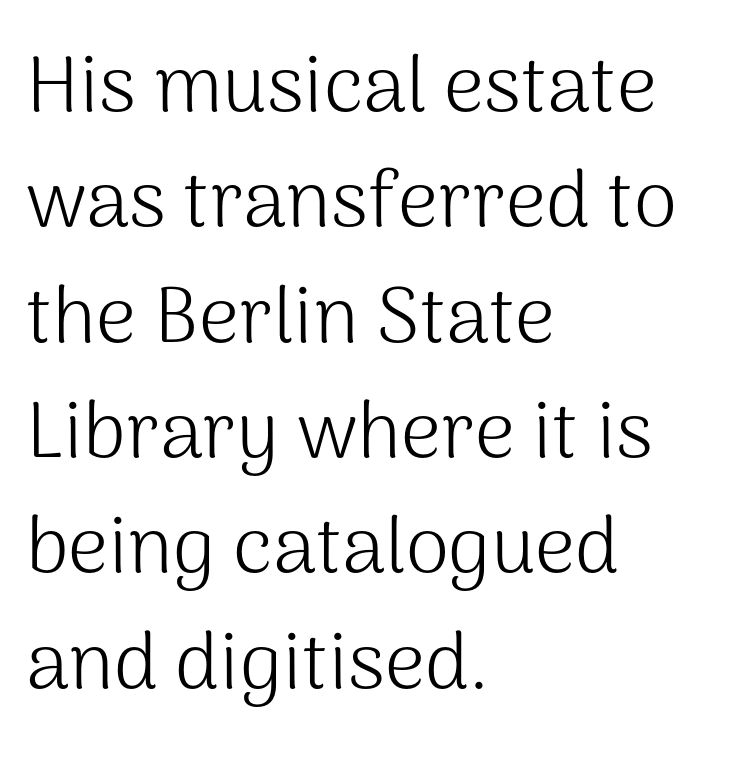
The image shows 79 px light sans-serif type, upright; set left-aligned, normal line spacing (1.46x), normal letter spacing, not underlined; medium stroke contrast and a medium x-height.
